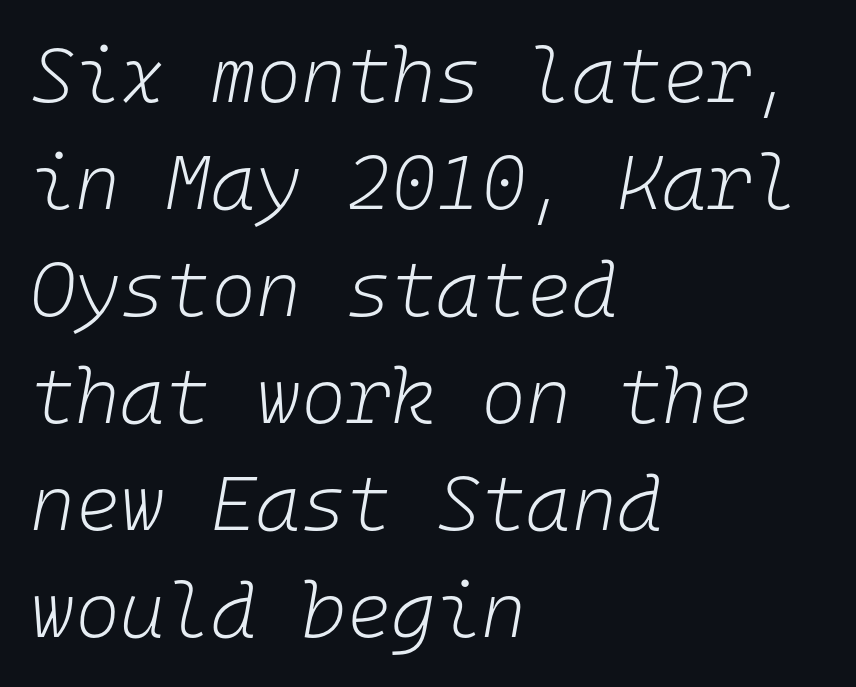
The image shows 77 px light type, italic (leaning right), monospaced; set left-aligned, normal line spacing (1.39x), normal letter spacing, not underlined; low stroke contrast and a medium x-height.
